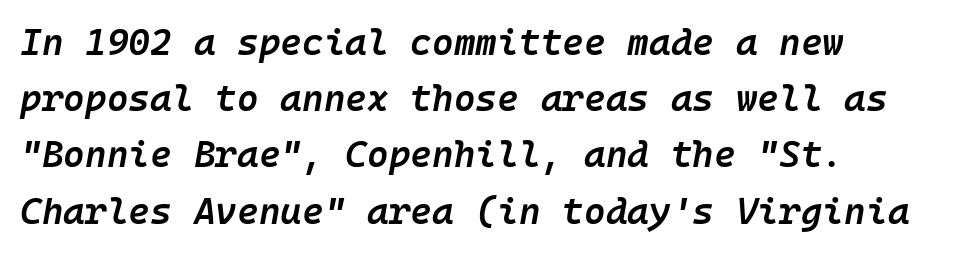
Q: Is the text bold? A: Semi-bold.
Q: Is the text italic (slanted)? A: Yes, it leans right by about 10 degrees.
Q: Is the text underlined? A: No.
Q: How is the paragraph aligned? A: Left-aligned.
Q: Is the spacing between letters normal or unusually wide? A: Normal.
Q: Is the spacing between lines tight, normal or loose? A: Normal.
Q: Width (condensed, normal, or wide)? A: Normal.
Q: Stroke contrast? A: Low.
Q: x-height? A: Medium.
